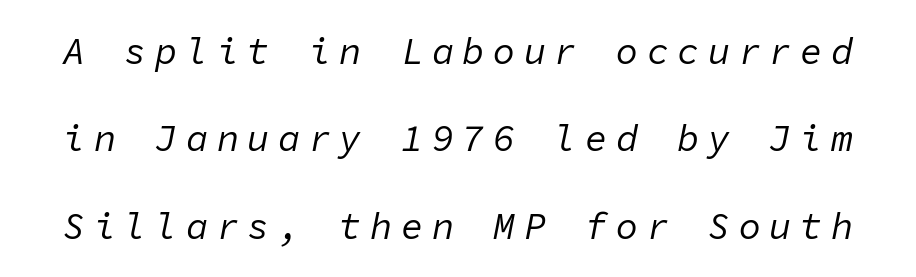
Underlining? Definitely not there. The vertical gap from one line to the next is large. Letters have the restrained weight of plain body copy at most. It's the slanting kind of type.
